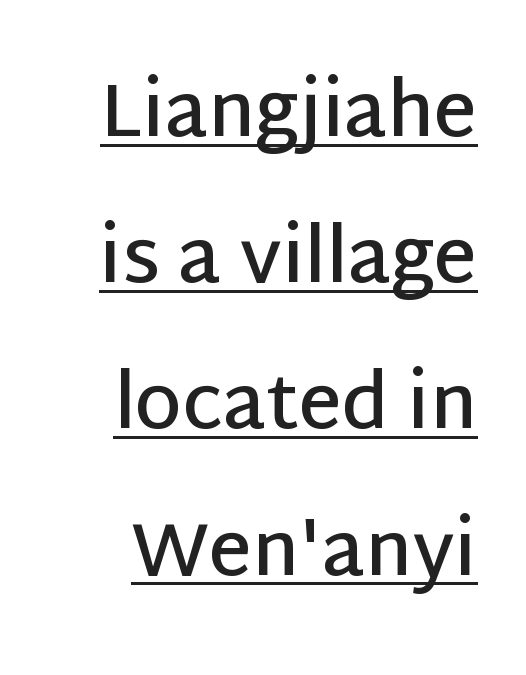
{"serif": "no", "italic": "no", "bold": "semi", "weight": "semibold", "width": "normal", "stroke_contrast": "low", "x_height": "large", "monospaced": "no", "underline": "yes", "align": "right", "line_spacing": "loose", "line_spacing_ratio": 1.95, "letter_spacing": "normal", "letter_spacing_em": 0.0, "glyph_px": 75}
